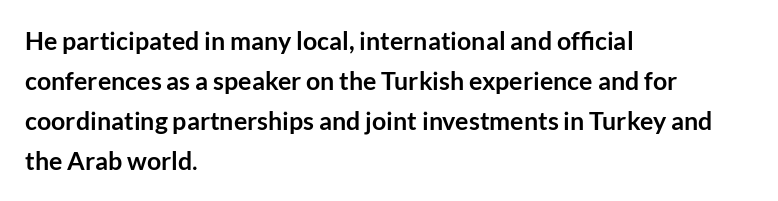
Q: Is the text bold? A: Yes.
Q: Is the text italic (slanted)? A: No, it is upright.
Q: Is the text underlined? A: No.
Q: How is the paragraph aligned? A: Left-aligned.
Q: Is the spacing between letters normal or unusually wide? A: Normal.
Q: Is the spacing between lines tight, normal or loose? A: Normal.
